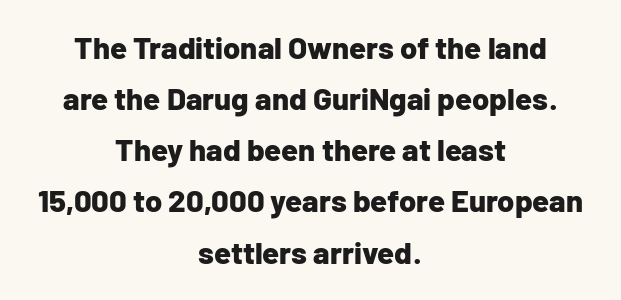
The image shows 31 px bold sans-serif type, upright; set centered, normal line spacing (1.65x), normal letter spacing, not underlined; low stroke contrast and a medium x-height.
